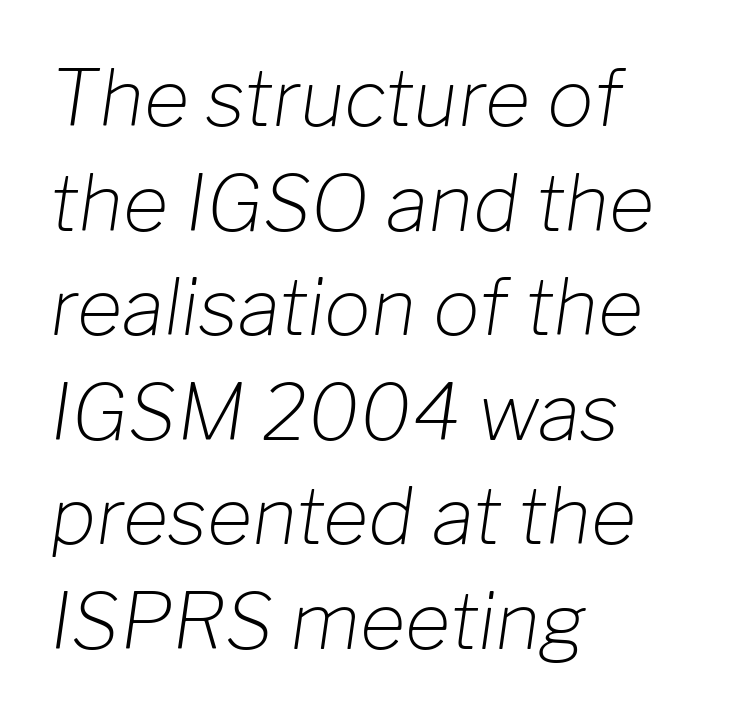
{"italic": "yes", "lean": "right", "slant_degrees": 8, "bold": "no", "weight": "light", "width": "normal", "stroke_contrast": "low", "x_height": "medium", "monospaced": "no", "underline": "no", "align": "left", "line_spacing": "normal", "line_spacing_ratio": 1.34, "letter_spacing": "normal", "letter_spacing_em": 0.0, "glyph_px": 78}
